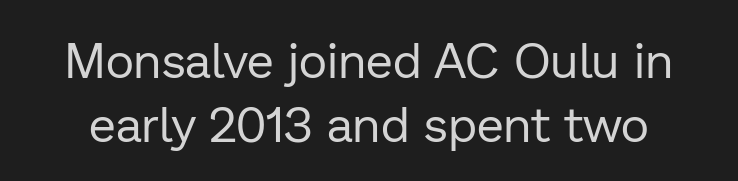
Q: Is the text bold? A: No.
Q: Is the text italic (slanted)? A: No, it is upright.
Q: Is the typeface a serif or a sans-serif typeface? A: Sans-serif.
Q: Is the text underlined? A: No.
Q: Is the spacing between letters normal or unusually wide? A: Normal.
Q: Is the spacing between lines tight, normal or loose? A: Normal.
Q: Width (condensed, normal, or wide)? A: Normal.
Q: Stroke contrast? A: Low.
Q: x-height? A: Medium.
Q: Monospaced? A: No.
